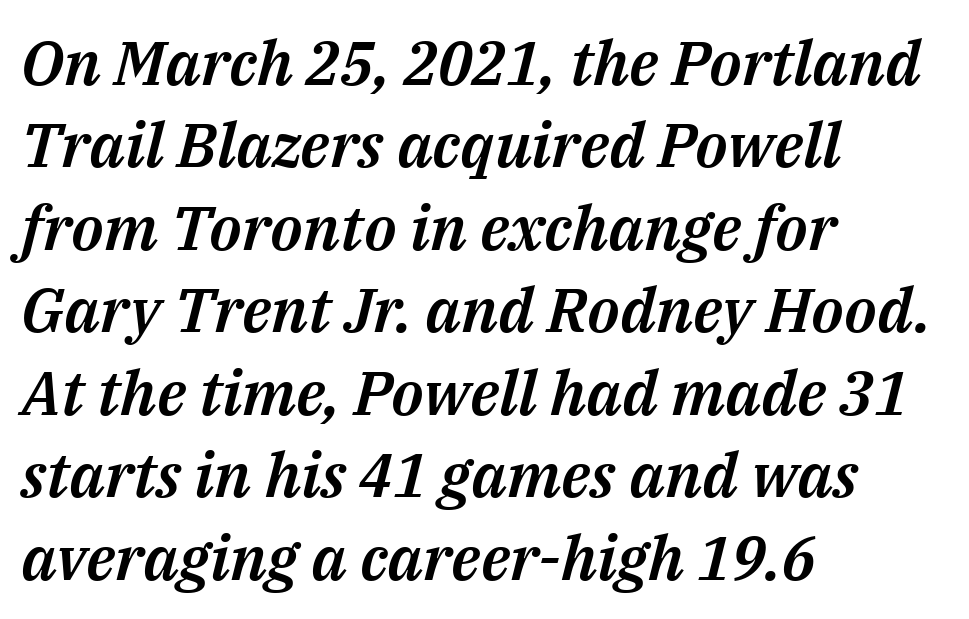
Quick note: interline space is typical. The letters advance in unequal steps, a hallmark of proportional type. Words float on clear page, feet unadorned. A student would call this left alignment; a typographer would say flush left, rag right.
